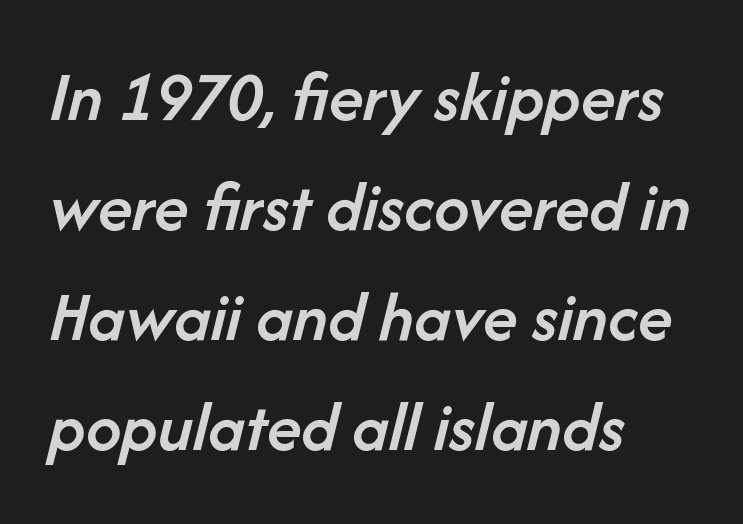
Is this a fixed-width face? No — the glyphs have proportional, varying widths. The line texture is even and compact thanks to regular tracking. Notice how the stems are inclined rather than vertical — that's the hallmark of italics. The space between consecutive lines is moderate. Summary of weight: moderately heavy, a semibold. One-word summary of the alignment: left.
